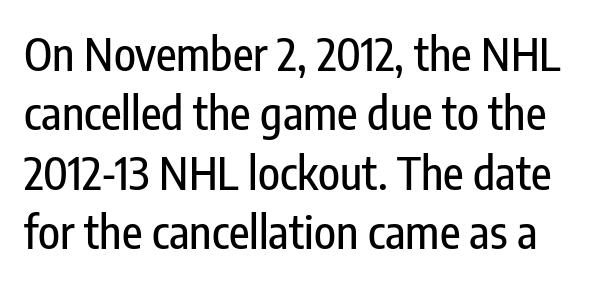
Q: Is the text italic (slanted)? A: No, it is upright.
Q: Is the typeface a serif or a sans-serif typeface? A: Sans-serif.
Q: Is the text underlined? A: No.
Q: Is the spacing between letters normal or unusually wide? A: Normal.
Q: Is the spacing between lines tight, normal or loose? A: Normal.
Q: Width (condensed, normal, or wide)? A: Condensed.
Q: Stroke contrast? A: Low.
Q: x-height? A: Medium.
Q: Monospaced? A: No.
